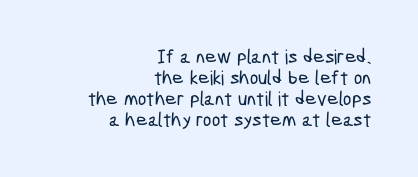
Q: Is the text underlined? A: No.
Q: How is the paragraph aligned? A: Right-aligned.
Q: Is the spacing between letters normal or unusually wide? A: Normal.
Q: Is the spacing between lines tight, normal or loose? A: Tight.
